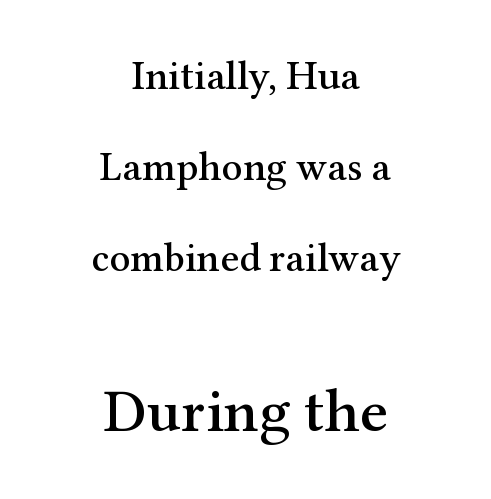
You can tell from the footed stems that serif type was used. The vertical gap from one line to the next is large. Type size steps up from the first block to the second. Style check: upright.
